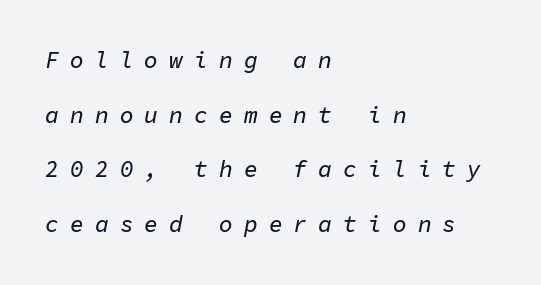
The image shows 23 px text type, italic (leaning right); set left-aligned, loose line spacing (2.38x), unusually wide letter spacing (+0.48 em), not underlined.
